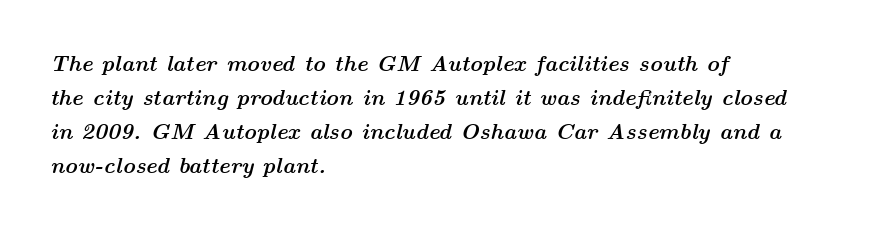
Q: Is the text bold? A: Yes.
Q: Is the text italic (slanted)? A: Yes, it leans right by about 14 degrees.
Q: Is the text underlined? A: No.
Q: How is the paragraph aligned? A: Left-aligned.
Q: Is the spacing between letters normal or unusually wide? A: Normal.
Q: Is the spacing between lines tight, normal or loose? A: Normal.
